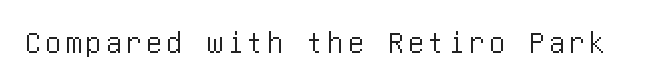
{"serif": "no", "italic": "no", "width": "condensed", "stroke_contrast": "low", "x_height": "large", "underline": "no", "glyph_px": 32}
